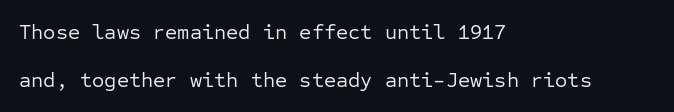
The strokes carry an ordinary text weight at most. Inter-character spacing is left at the font's built-in metrics. Does the lettering tilt? It doesn't — this is upright. Baseline-to-baseline distance is far greater than the letter height. Has an underline been added? It has not.
